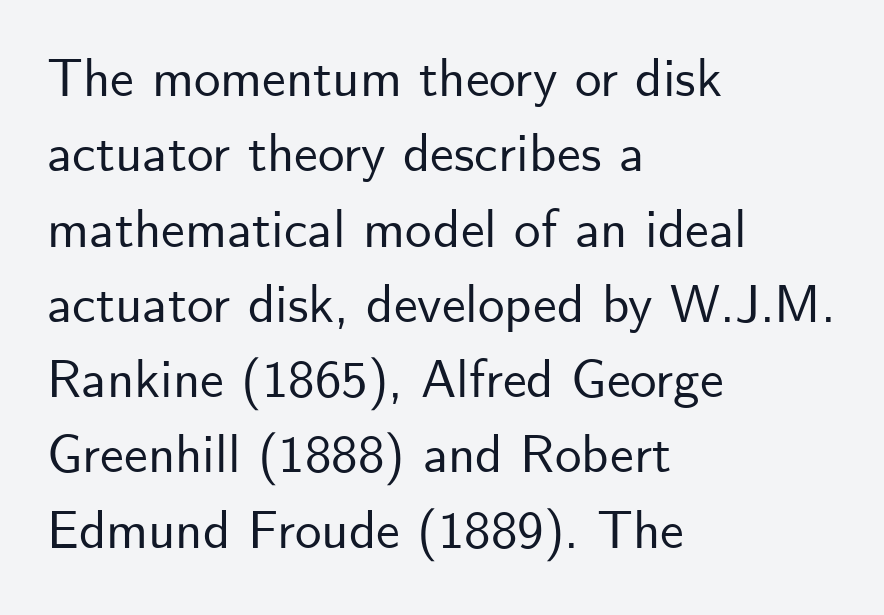
Quick note: underline off. The typeface chosen for these lines omits serifs. These lines are rendered in a variable-pitch font. In terms of leading, this rendering sits right in the middle.
